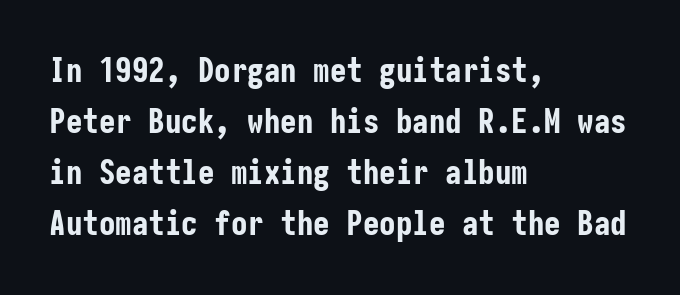
Q: Is the text bold? A: Yes.
Q: Is the text italic (slanted)? A: No, it is upright.
Q: Is the typeface a serif or a sans-serif typeface? A: Sans-serif.
Q: Is the text underlined? A: No.
Q: How is the paragraph aligned? A: Left-aligned.
Q: Is the spacing between letters normal or unusually wide? A: Normal.
Q: Is the spacing between lines tight, normal or loose? A: Normal.
Q: Width (condensed, normal, or wide)? A: Condensed.
Q: Stroke contrast? A: Low.
Q: x-height? A: Medium.
